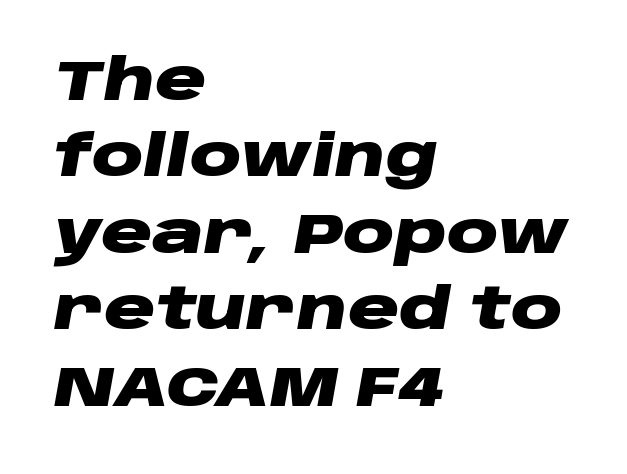
{"italic": "yes", "lean": "right", "slant_degrees": 10, "bold": "yes", "weight": "heavy", "width": "wide", "stroke_contrast": "low", "x_height": "large", "monospaced": "no", "underline": "no", "align": "left", "line_spacing": "normal", "line_spacing_ratio": 1.34, "letter_spacing": "normal", "letter_spacing_em": 0.0, "glyph_px": 57}
